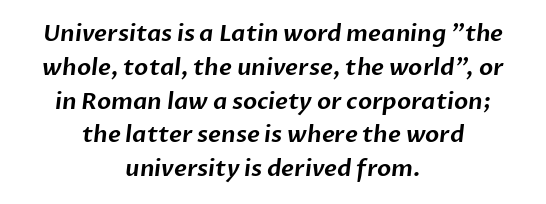
The image shows 23 px text type; set centered, normal line spacing (1.47x), normal letter spacing, not underlined.
